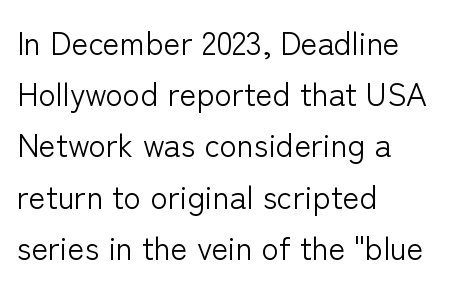
The space between consecutive lines is moderate. Look at the bottom of the vertical strokes: they stop flat, with no serifs. Horizontally, the lines are justified to the leading edge only. Do the characters align in a grid? No, the font is proportional.
